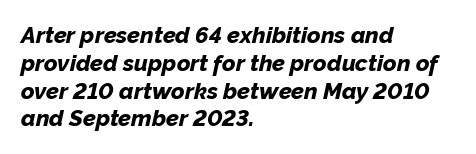
Q: Is the text bold? A: Yes.
Q: Is the text italic (slanted)? A: Yes, it leans right by about 12 degrees.
Q: Is the text underlined? A: No.
Q: How is the paragraph aligned? A: Left-aligned.
Q: Is the spacing between letters normal or unusually wide? A: Normal.
